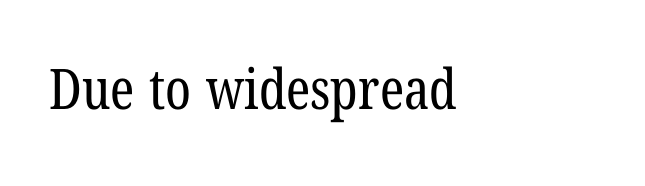
The image shows 56 px regular-weight, condensed serif type; set left-aligned, normal letter spacing, not underlined; low stroke contrast and a medium x-height.
